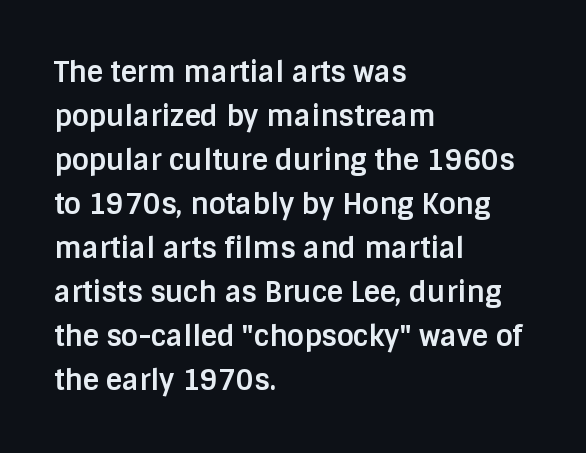
The image shows 28 px bold sans-serif type, upright; set left-aligned, normal line spacing (1.57x), normal letter spacing, not underlined; low stroke contrast and a large x-height.
